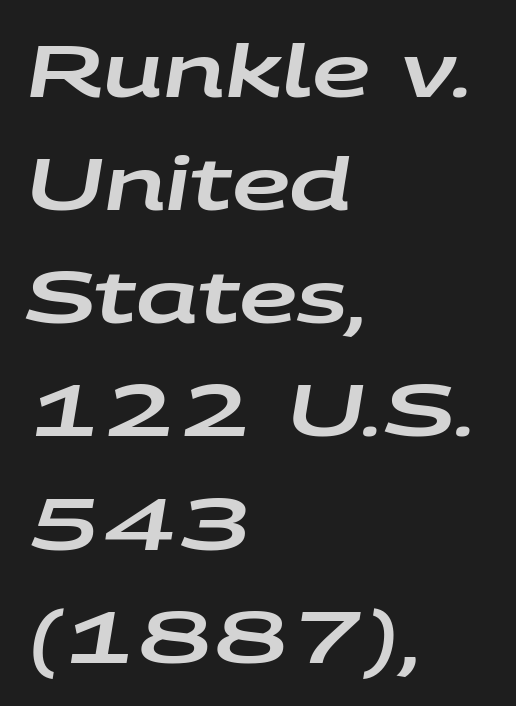
Notice how the passage keeps a crisp vertical edge on the left only. Is this a fixed-width face? No — the glyphs have proportional, varying widths. Descenders are the only things crossing below the line. Students, observe: this is what conventionally led text looks like.
